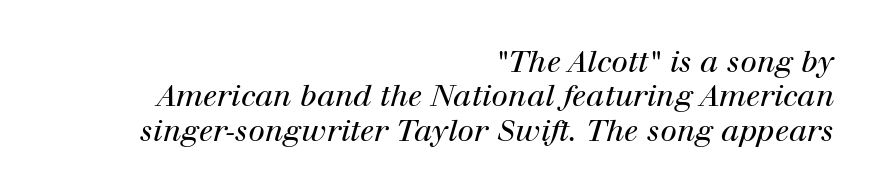
{"serif": "yes", "italic": "yes", "lean": "right", "slant_degrees": 12, "bold": "no", "weight": "regular", "width": "normal", "stroke_contrast": "high", "x_height": "medium", "monospaced": "no", "underline": "no", "align": "right", "line_spacing": "tight", "line_spacing_ratio": 1.15, "letter_spacing": "normal", "letter_spacing_em": 0.0, "glyph_px": 30}
